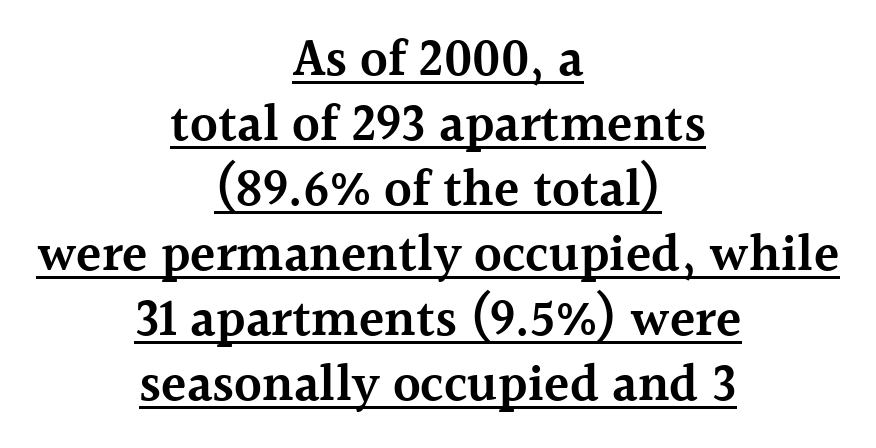
{"serif": "yes", "italic": "no", "bold": "semi", "weight": "semibold", "width": "normal", "x_height": "medium", "monospaced": "no", "underline": "yes", "align": "center", "line_spacing": "normal", "line_spacing_ratio": 1.25, "letter_spacing": "normal", "letter_spacing_em": 0.0, "glyph_px": 52}
